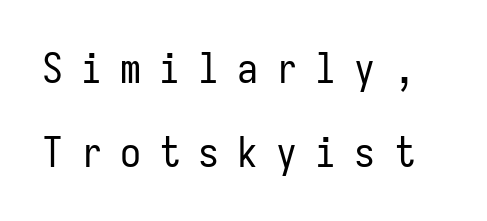
{"serif": "no", "italic": "no", "bold": "no", "weight": "regular", "width": "condensed", "stroke_contrast": "low", "x_height": "medium", "monospaced": "yes", "underline": "no", "line_spacing": "loose", "line_spacing_ratio": 1.99, "letter_spacing": "wide", "letter_spacing_em": 0.43, "glyph_px": 42}
